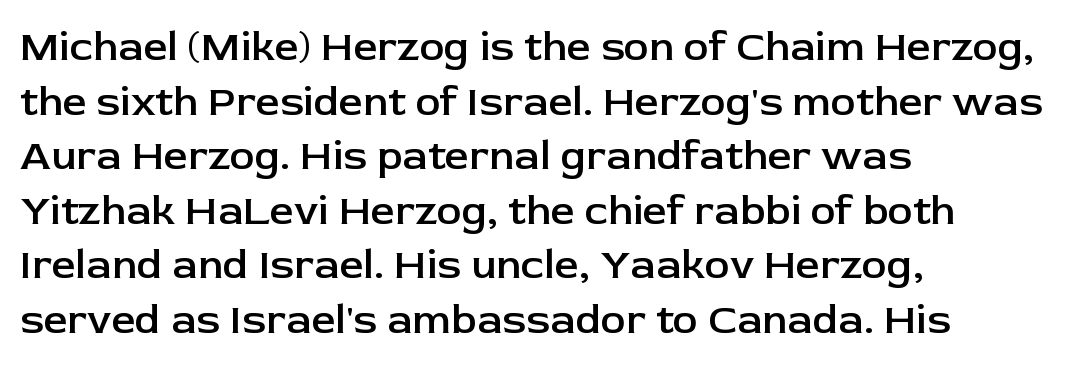
Is there any slant? The stems are plumb. The rendering keeps characters at their native spacing. Each new line begins a customary step beneath the previous one. Look at the bottom of the vertical strokes: they stop flat, with no serifs.
